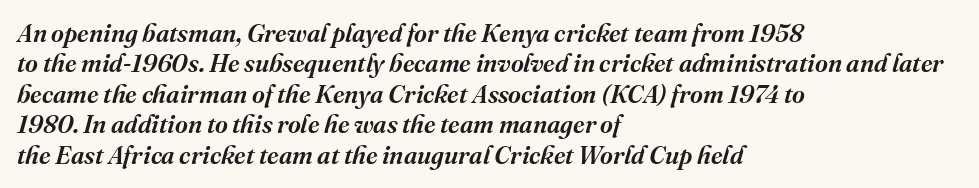
{"italic": "yes", "lean": "right", "slant_degrees": 16, "underline": "no", "align": "left", "line_spacing_ratio": 1.22, "letter_spacing": "normal", "letter_spacing_em": 0.0, "glyph_px": 25}
